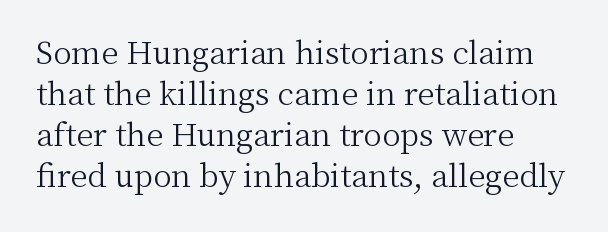
The letters advance in unequal steps, a hallmark of proportional type. A bare baseline throughout the passage. The typeface chosen for these lines features serifs. Caption: multi-line text, flush left, ragged right. Quick note: not italic, upright. These glyphs show unthickened strokes, regular width or finer.
